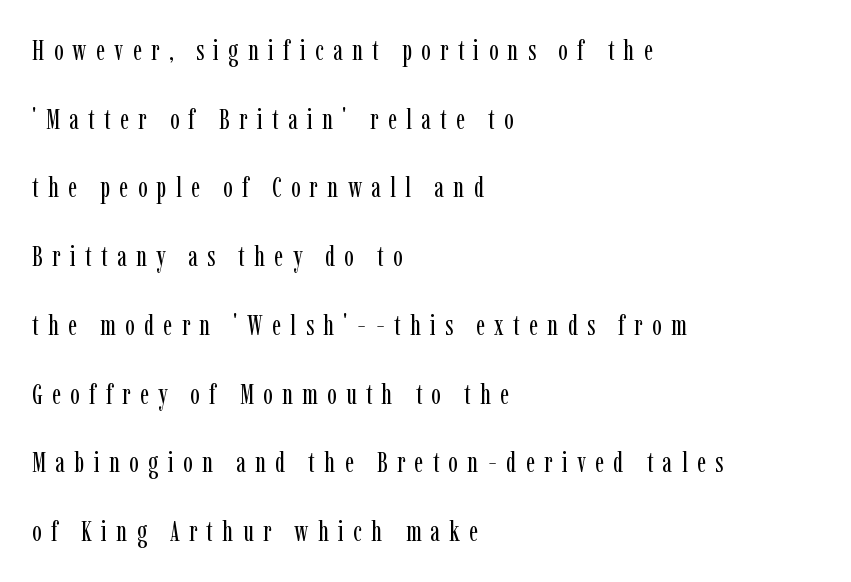
{"serif": "yes", "italic": "no", "bold": "no", "weight": "regular", "width": "condensed", "stroke_contrast": "low", "x_height": "medium", "monospaced": "no", "underline": "no", "align": "left", "line_spacing": "loose", "line_spacing_ratio": 2.37, "letter_spacing": "wide", "letter_spacing_em": 0.32, "glyph_px": 29}
